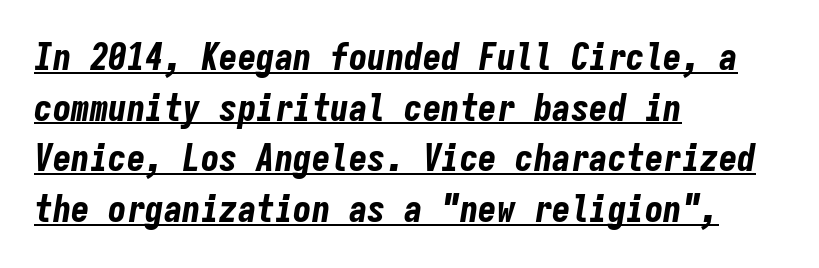
Q: Is the text bold? A: Yes.
Q: Is the text italic (slanted)? A: Yes, it leans right by about 9 degrees.
Q: Is the text underlined? A: Yes.
Q: How is the paragraph aligned? A: Left-aligned.
Q: Is the spacing between letters normal or unusually wide? A: Normal.
Q: Is the spacing between lines tight, normal or loose? A: Normal.
Q: Width (condensed, normal, or wide)? A: Condensed.
Q: Stroke contrast? A: Low.
Q: x-height? A: Medium.
Q: Monospaced? A: Yes.
